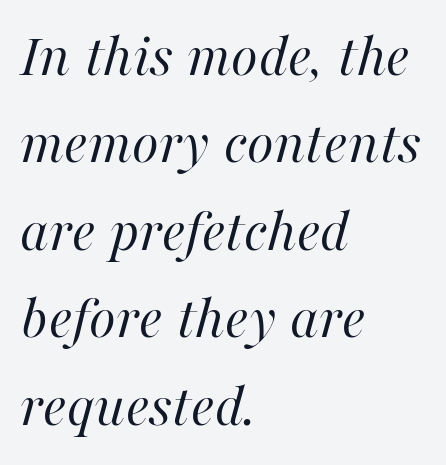
Q: Is the text bold? A: No.
Q: Is the text italic (slanted)? A: Yes, it leans right by about 16 degrees.
Q: Is the text underlined? A: No.
Q: How is the paragraph aligned? A: Left-aligned.
Q: Is the spacing between letters normal or unusually wide? A: Normal.
Q: Is the spacing between lines tight, normal or loose? A: Normal.
Q: Width (condensed, normal, or wide)? A: Normal.
Q: Stroke contrast? A: High.
Q: x-height? A: Medium.
Q: Monospaced? A: No.
